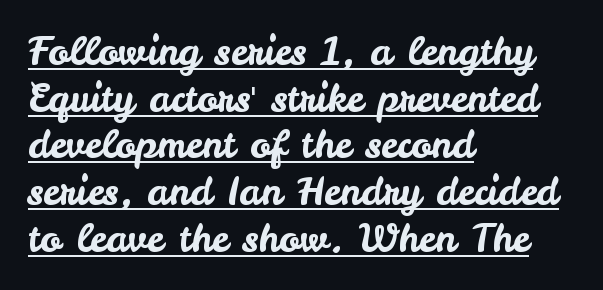
Somebody hit Ctrl+U on this one — the words are underlined. Each letter keeps its own natural width here, so spacing adapts to shape. This sample uses a sans-serif face.
